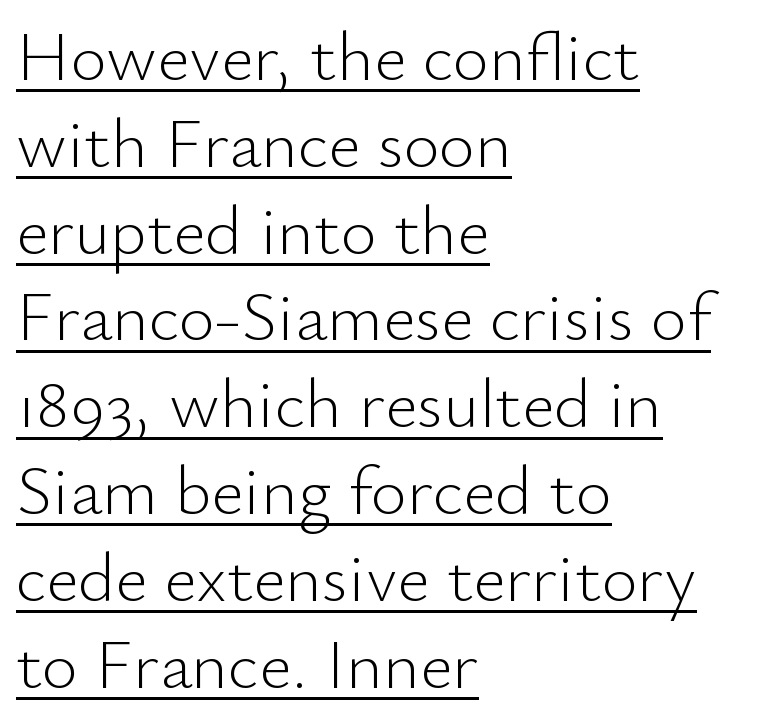
The image shows 70 px light sans-serif type, upright; set left-aligned, line spacing 1.24x, normal letter spacing, underlined; low stroke contrast and a small x-height.
